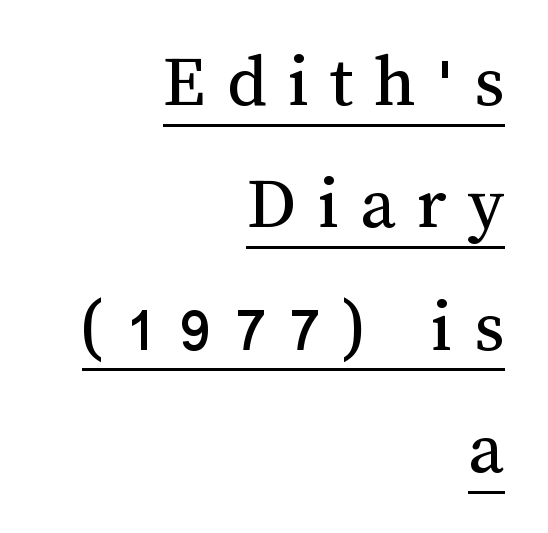
{"italic": "no", "bold": "no", "weight": "regular", "width": "normal", "stroke_contrast": "medium", "x_height": "medium", "monospaced": "no", "underline": "yes", "align": "right", "line_spacing": "normal", "line_spacing_ratio": 1.61, "letter_spacing": "wide", "letter_spacing_em": 0.28, "glyph_px": 76}
